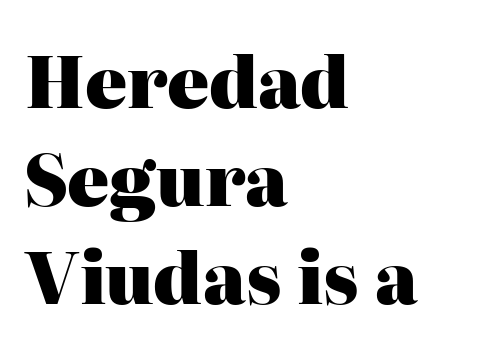
The image shows 70 px heavy serif type, upright; set left-aligned, normal line spacing (1.4x), normal letter spacing, not underlined; high stroke contrast and a medium x-height.
